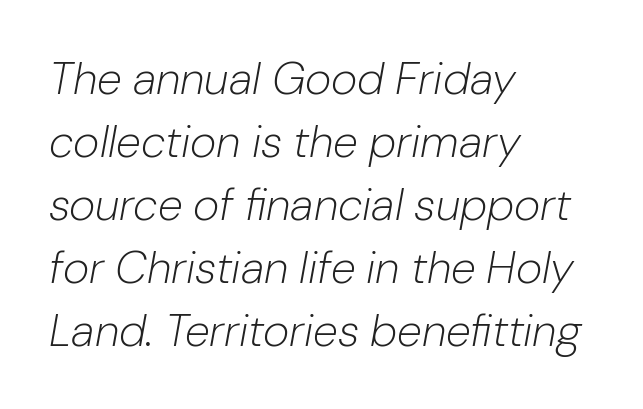
The image shows 45 px light type, italic (leaning right); set left-aligned, normal line spacing (1.4x), normal letter spacing, not underlined; low stroke contrast and a medium x-height.
